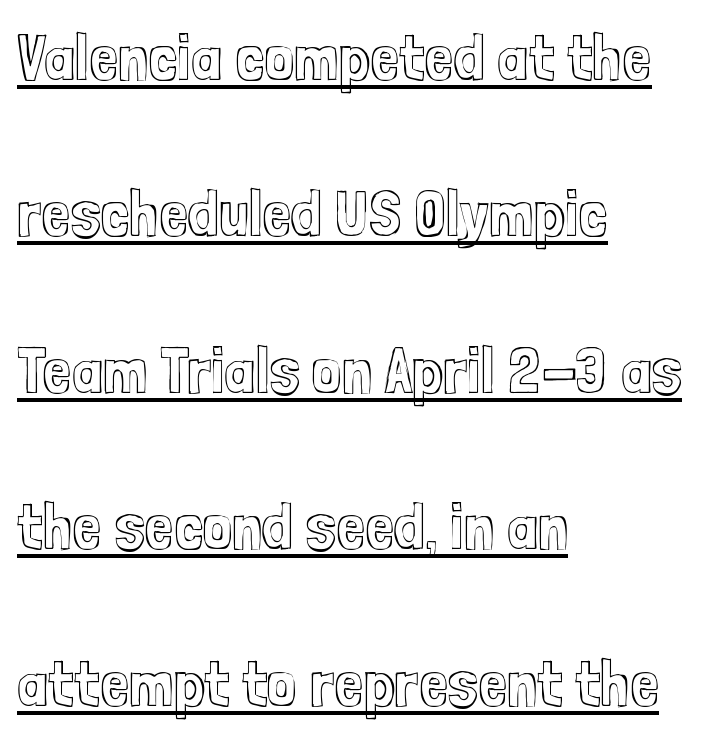
Q: Is the text italic (slanted)? A: No, it is upright.
Q: Is the text underlined? A: Yes.
Q: How is the paragraph aligned? A: Left-aligned.
Q: Is the spacing between letters normal or unusually wide? A: Normal.
Q: Is the spacing between lines tight, normal or loose? A: Loose.
Q: Width (condensed, normal, or wide)? A: Condensed.
Q: x-height? A: Medium.
Q: Monospaced? A: No.
